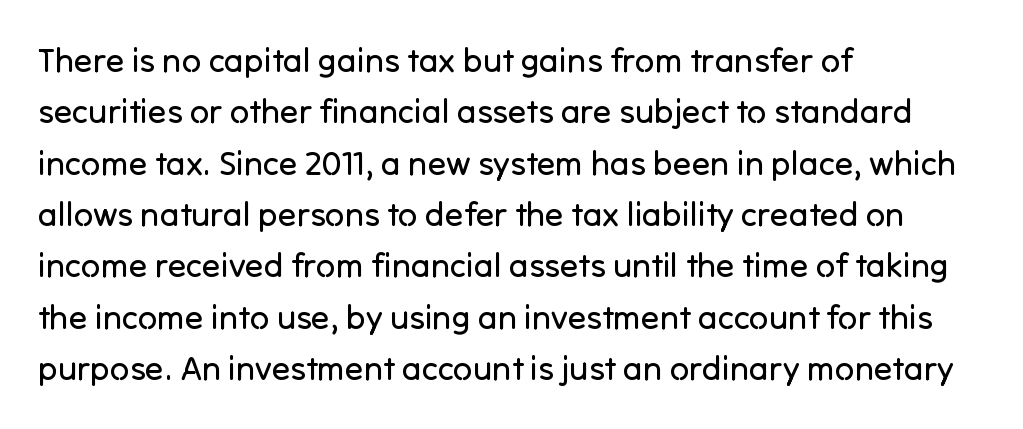
Q: Is the text bold? A: No.
Q: Is the text italic (slanted)? A: No, it is upright.
Q: Is the typeface a serif or a sans-serif typeface? A: Sans-serif.
Q: Is the text underlined? A: No.
Q: How is the paragraph aligned? A: Left-aligned.
Q: Is the spacing between letters normal or unusually wide? A: Normal.
Q: Is the spacing between lines tight, normal or loose? A: Normal.
Q: Width (condensed, normal, or wide)? A: Normal.
Q: Stroke contrast? A: Low.
Q: x-height? A: Medium.
Q: Monospaced? A: No.
